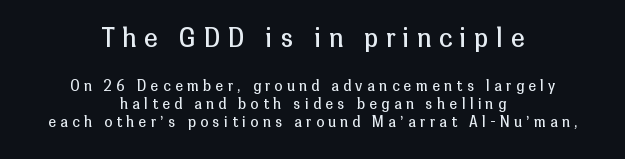
{"italic": "no", "bold": "no", "underline": "no", "align": "center", "line_spacing": "normal", "line_spacing_ratio": 1.28, "letter_spacing": "wide", "letter_spacing_em": 0.33, "larger_block": "first", "size_ratio": 1.79, "glyph_px": 25}
